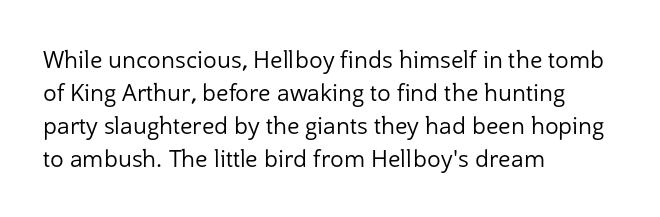
{"italic": "no", "bold": "no", "underline": "no", "align": "left", "line_spacing": "normal", "line_spacing_ratio": 1.43, "letter_spacing": "normal", "letter_spacing_em": 0.0, "glyph_px": 23}
